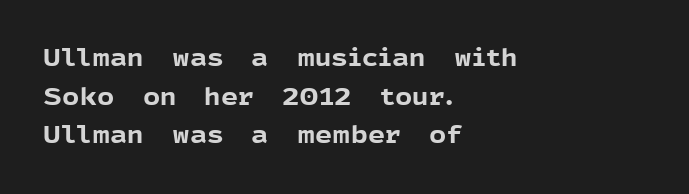
Q: Is the text bold? A: Yes.
Q: Is the text italic (slanted)? A: No, it is upright.
Q: Is the text underlined? A: No.
Q: How is the paragraph aligned? A: Left-aligned.
Q: Is the spacing between letters normal or unusually wide? A: Normal.
Q: Is the spacing between lines tight, normal or loose? A: Normal.
